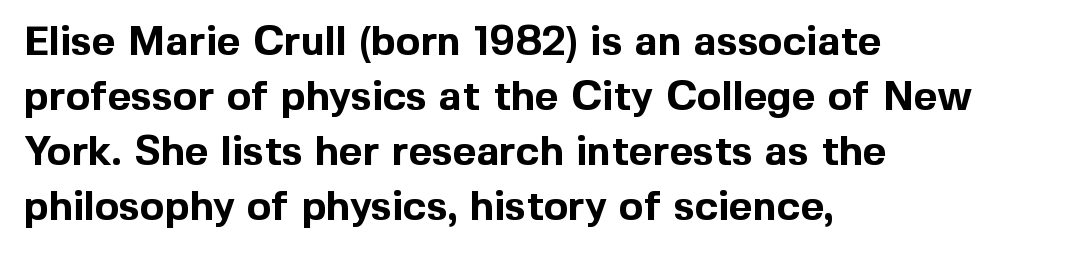
If you drew a line through each stem, it would be perfectly vertical. What stands out about the letter spacing? Nothing — it is the standard amount. Normally led — the rows are evenly, conventionally spaced. Note the varied advance widths — an 'i' is clearly narrower than an 'm'. A student would call this left alignment; a typographer would say flush left, rag right.
